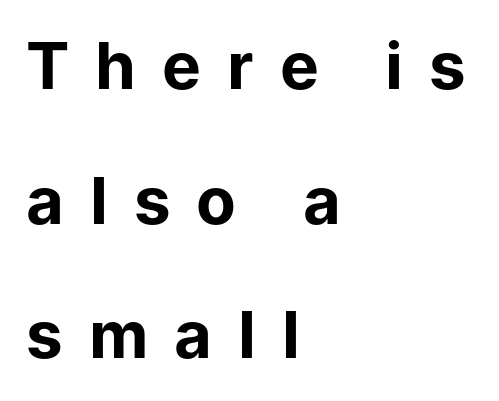
{"serif": "no", "italic": "no", "bold": "yes", "weight": "bold", "width": "normal", "stroke_contrast": "low", "x_height": "medium", "monospaced": "no", "underline": "no", "align": "left", "line_spacing": "loose", "line_spacing_ratio": 2.07, "letter_spacing": "wide", "letter_spacing_em": 0.4, "glyph_px": 65}
